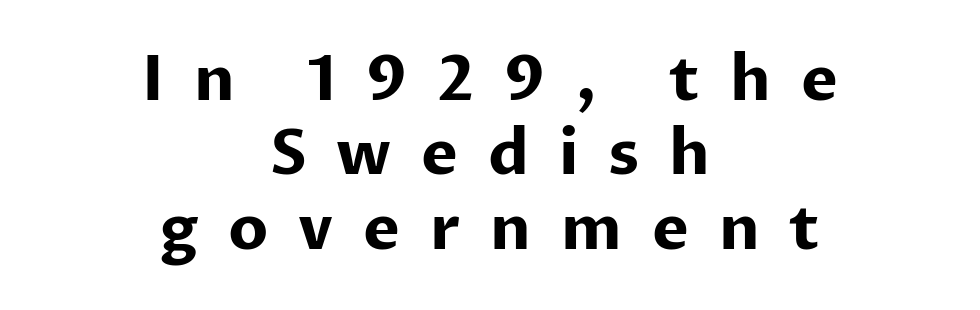
Type without underlining. The specimen reads as upright at a glance. Does the copy run flush right? No — it is centered line by line. The face used here is proportionally spaced, like ordinary book or web type. Notice how thick the strokes are: this is what a full bold looks like.
